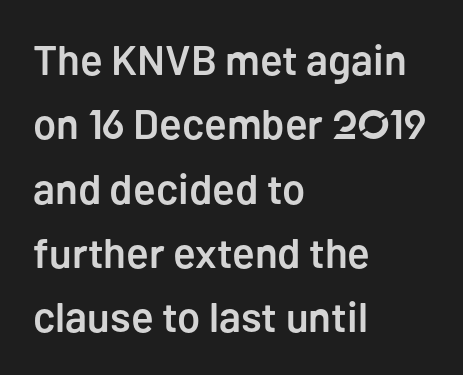
Q: Is the text bold? A: Semi-bold.
Q: Is the text italic (slanted)? A: No, it is upright.
Q: Is the typeface a serif or a sans-serif typeface? A: Sans-serif.
Q: Is the text underlined? A: No.
Q: How is the paragraph aligned? A: Left-aligned.
Q: Is the spacing between letters normal or unusually wide? A: Normal.
Q: Is the spacing between lines tight, normal or loose? A: Normal.
Q: Width (condensed, normal, or wide)? A: Normal.
Q: Stroke contrast? A: Low.
Q: x-height? A: Medium.
Q: Monospaced? A: No.
